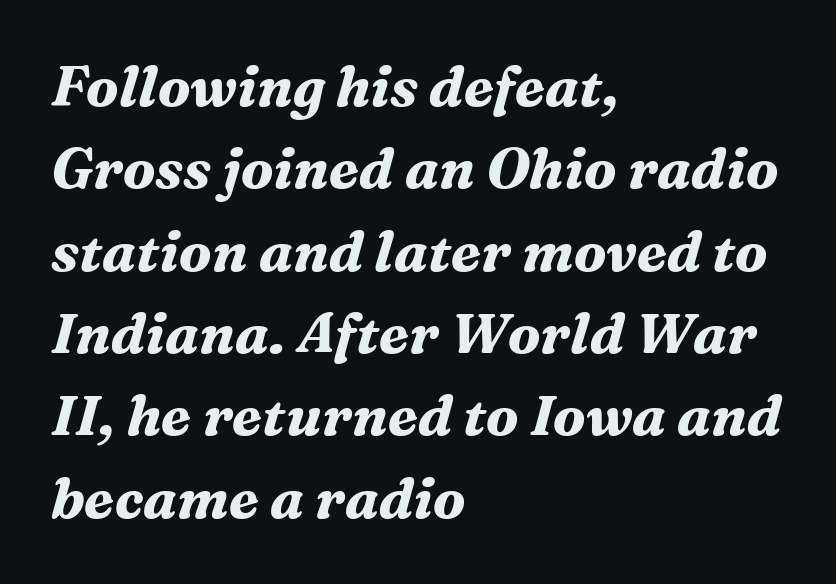
The image shows 56 px bold serif type, italic (leaning right); set left-aligned, normal line spacing (1.47x), normal letter spacing, not underlined; medium stroke contrast and a medium x-height.
